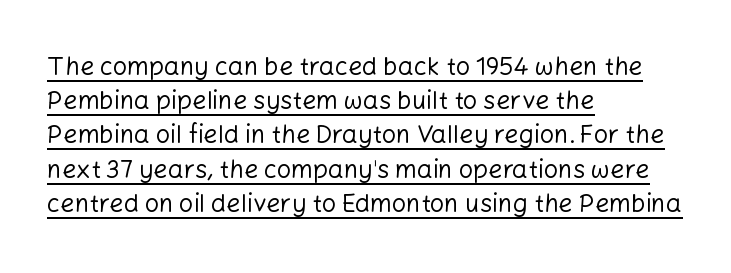
Characters remain perfectly vertical along every line. The passage shown stacks its lines at a standard gap. Alignment: flush left. Short note: letters normally spaced.
